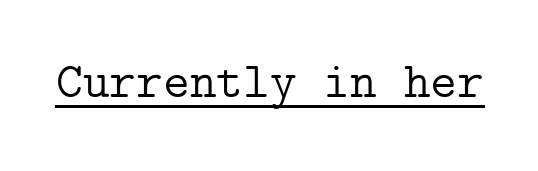
{"serif": "yes", "italic": "no", "bold": "no", "weight": "light", "width": "normal", "stroke_contrast": "low", "x_height": "medium", "underline": "yes", "letter_spacing": "normal", "letter_spacing_em": 0.0, "glyph_px": 51}
